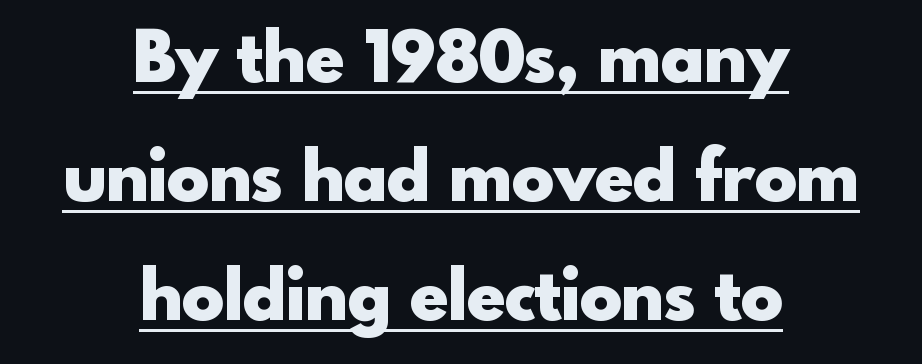
{"serif": "no", "italic": "no", "bold": "yes", "weight": "heavy", "width": "normal", "x_height": "small", "monospaced": "no", "underline": "yes", "align": "center", "line_spacing": "normal", "line_spacing_ratio": 1.7, "letter_spacing": "normal", "letter_spacing_em": 0.0, "glyph_px": 70}
